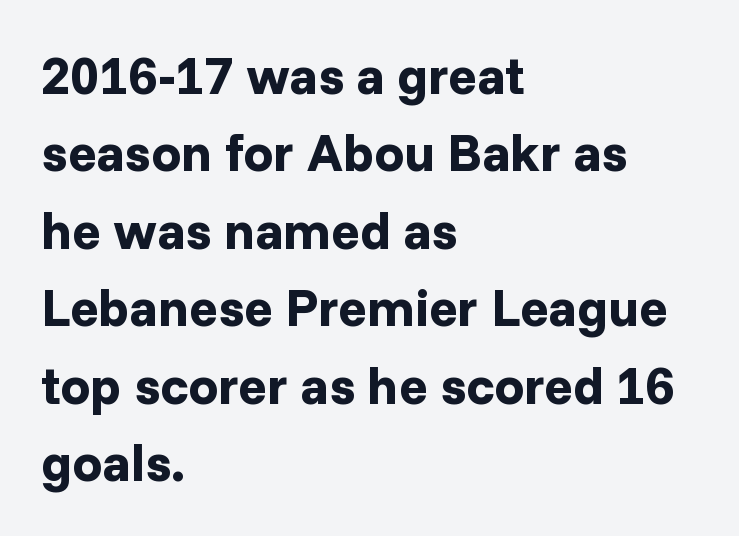
Regular leading. Strong, thick strokes mark this as bold type. Upright lettering throughout. The passage shown is not underscored anywhere. Teacher's note: observe the even left margin — that is flush-left alignment. The passage shown is typed in a proportional face where columns would drift.
